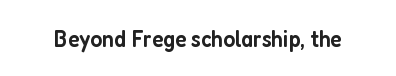
Quick note: underline off. Rendered with straight, roman letterforms. Each word holds together tightly as a unit, with standard inter-letter gaps. Slightly chunky letters — semibold, I'd say, not full bold.
